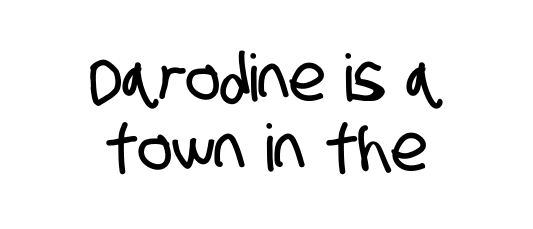
{"serif": "no", "width": "condensed", "stroke_contrast": "low", "x_height": "large", "monospaced": "no", "underline": "no", "align": "center", "line_spacing": "tight", "line_spacing_ratio": 1.07, "letter_spacing": "normal", "letter_spacing_em": 0.0, "glyph_px": 65}
